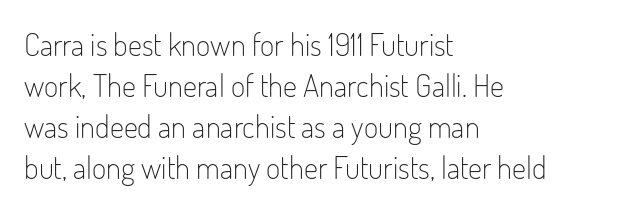
{"serif": "no", "italic": "no", "bold": "no", "weight": "light", "width": "condensed", "stroke_contrast": "low", "x_height": "small", "monospaced": "no", "underline": "no", "align": "left", "line_spacing": "normal", "line_spacing_ratio": 1.32, "letter_spacing": "normal", "letter_spacing_em": 0.0, "glyph_px": 31}
